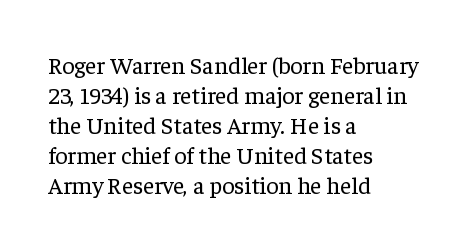
{"italic": "no", "bold": "no", "underline": "no", "align": "left", "line_spacing": "normal", "line_spacing_ratio": 1.25, "letter_spacing": "normal", "letter_spacing_em": 0.0, "glyph_px": 24}
